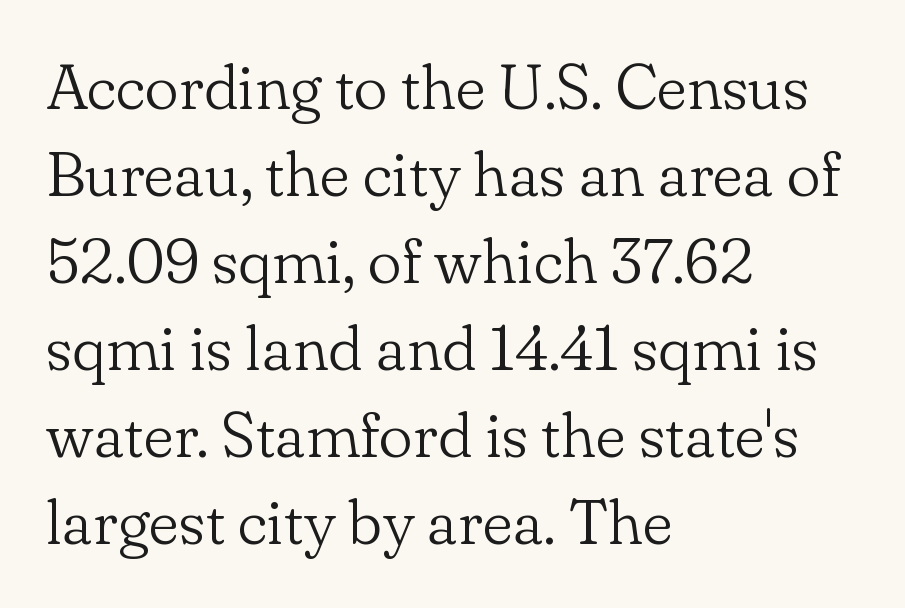
The image shows 64 px light serif type, upright; set left-aligned, normal line spacing (1.36x), normal letter spacing, not underlined; low stroke contrast and a small x-height.
